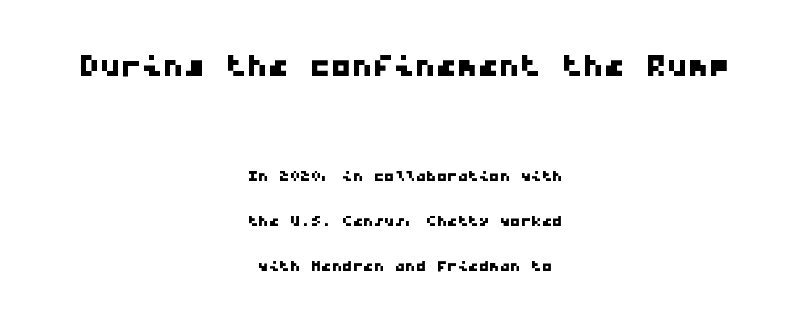
The image shows 42 px wide sans-serif type, monospaced; set centered, loose line spacing (2.15x), normal letter spacing, not underlined; the first (top) block is 2.0x larger; low stroke contrast and a medium x-height.
